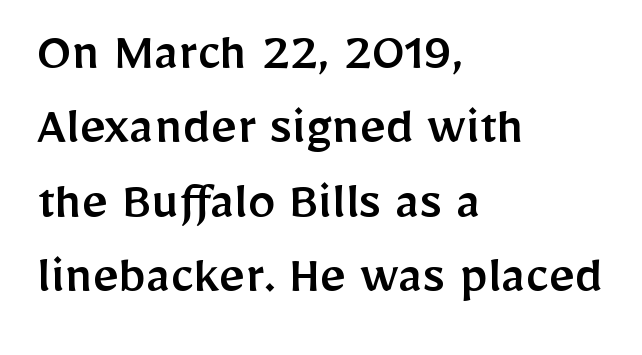
You can tell from the bare stems that sans-serif type was used. Has an underline been added? It has not. Each word holds together tightly as a unit, with standard inter-letter gaps. When letters stand straight like this, we call the style roman or upright. A typesetter would call this proportional, since set widths differ per character. Every row of glyphs begins at an identical x-position on the left.
